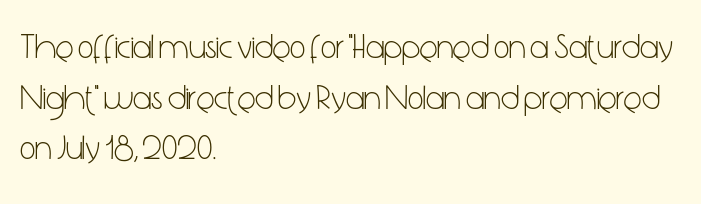
The image shows 34 px light, condensed sans-serif type, upright; set left-aligned, normal line spacing (1.49x), normal letter spacing, not underlined; low stroke contrast and a medium x-height.
